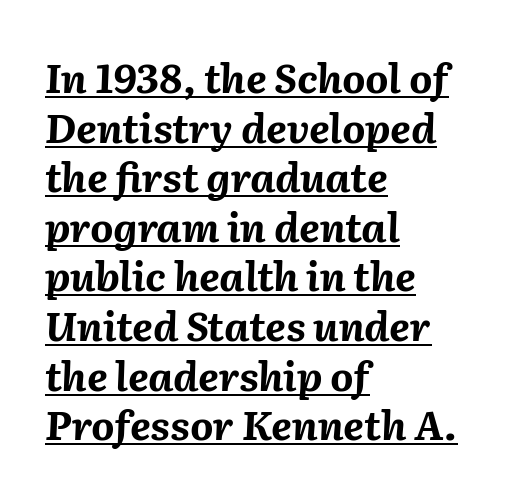
The image shows 40 px bold type, italic (leaning right); set left-aligned, line spacing 1.24x, normal letter spacing, underlined; medium stroke contrast and a medium x-height.
